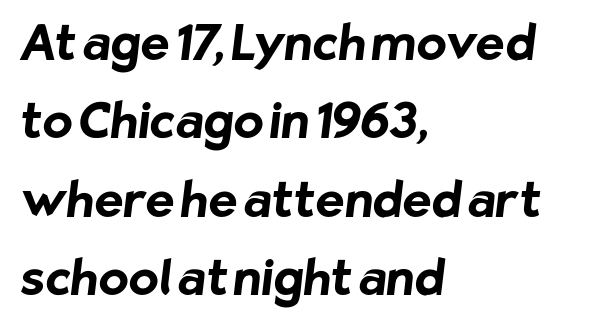
{"serif": "no", "bold": "yes", "weight": "bold", "width": "normal", "stroke_contrast": "low", "x_height": "medium", "monospaced": "no", "underline": "no", "align": "left", "line_spacing": "normal", "line_spacing_ratio": 1.6, "letter_spacing": "normal", "letter_spacing_em": 0.0, "glyph_px": 49}
